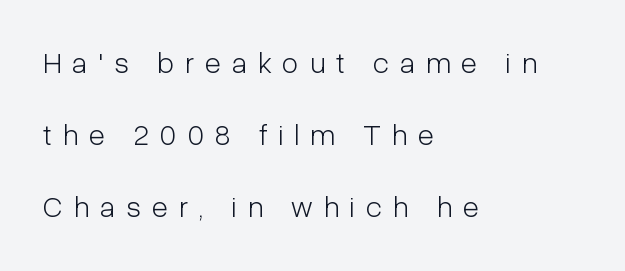
Horizontal bands of white between lines are thick stripes. Glyph-to-glyph distance is far greater than everyday printed text. Stroke terminals: plain, sans-serif. Summary of weight: not heavy and not bold.
